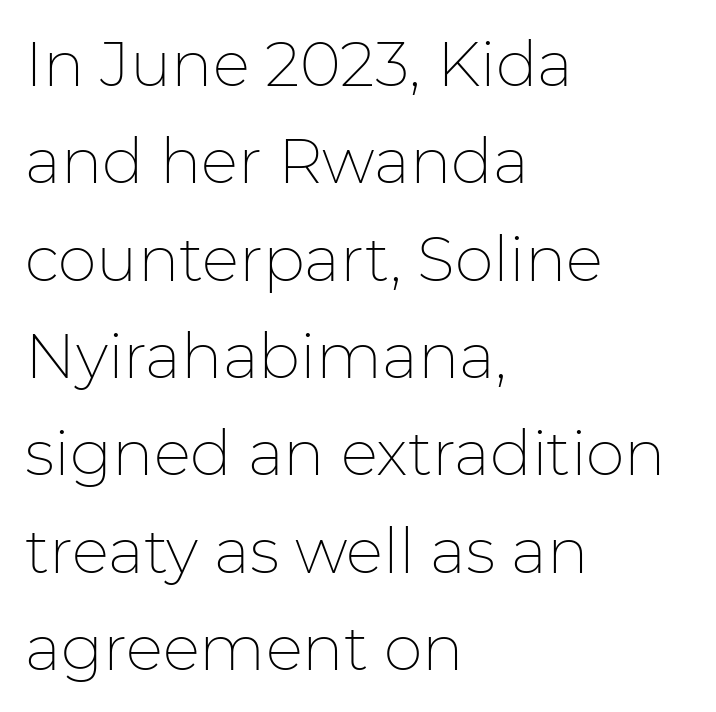
The space beneath each line is pristine and unruled. Upright lettering throughout. The face used here is a sans, in the tradition of grotesques and geometrics. Spacing verdict: proportional, widths tailored to each character. Layout note: lines flush left. Line spacing here is normal.
